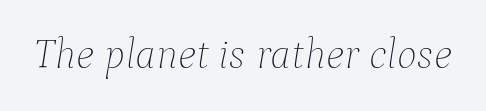
{"italic": "yes", "lean": "right", "slant_degrees": 9, "bold": "no", "weight": "thin", "width": "normal", "stroke_contrast": "low", "x_height": "medium", "monospaced": "no", "underline": "no", "letter_spacing": "normal", "letter_spacing_em": 0.0, "glyph_px": 42}
